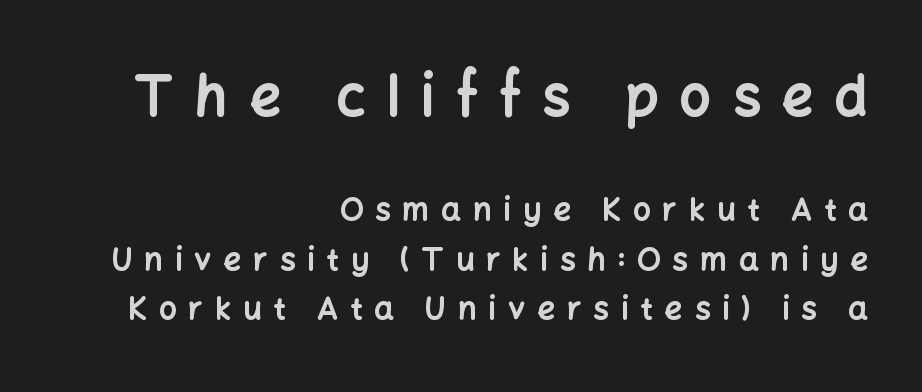
A normal amount of white space separates one row of letters from the next. The rendering uses natural spacing where letterforms have individual widths. Letter spacing: wide. Vertical strokes here are truly vertical.
